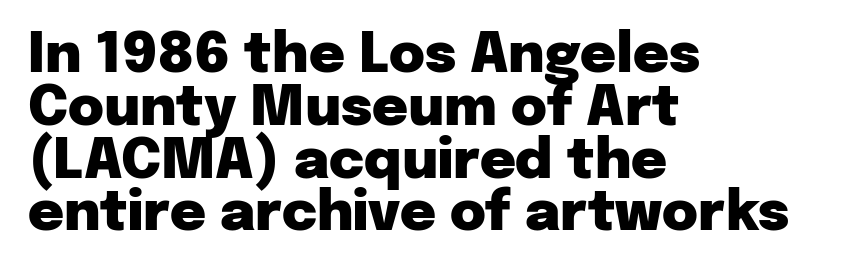
{"serif": "no", "italic": "no", "bold": "yes", "weight": "heavy", "width": "normal", "stroke_contrast": "low", "x_height": "medium", "monospaced": "no", "underline": "no", "align": "left", "line_spacing": "tight", "line_spacing_ratio": 0.96, "letter_spacing": "normal", "letter_spacing_em": 0.0, "glyph_px": 55}
